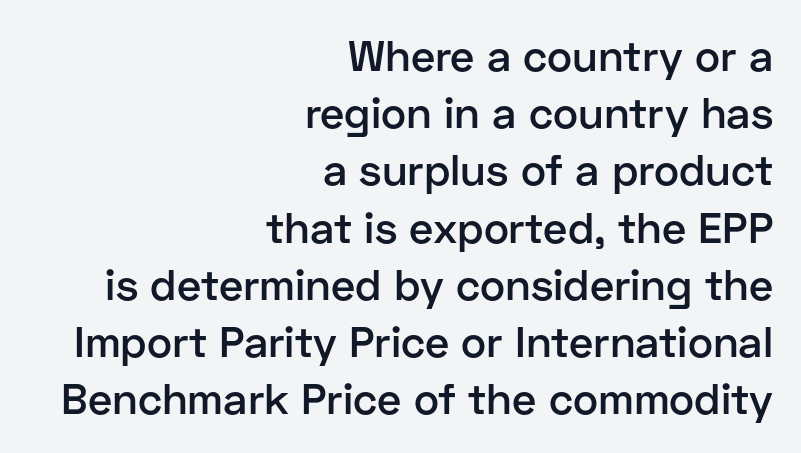
{"serif": "no", "italic": "no", "bold": "semi", "weight": "semibold", "width": "normal", "stroke_contrast": "low", "x_height": "medium", "monospaced": "no", "underline": "no", "align": "right", "line_spacing": "normal", "line_spacing_ratio": 1.33, "letter_spacing": "normal", "letter_spacing_em": 0.0, "glyph_px": 43}
